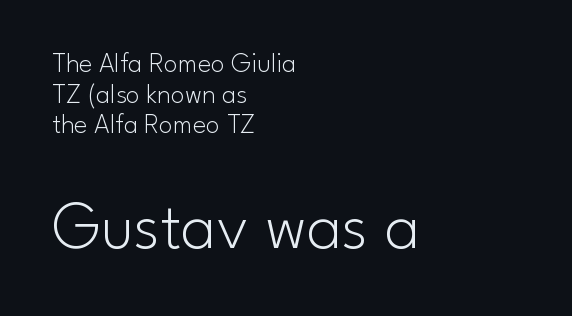
Q: Is the text bold? A: No.
Q: Is the text italic (slanted)? A: No, it is upright.
Q: Is the typeface a serif or a sans-serif typeface? A: Sans-serif.
Q: Is the text underlined? A: No.
Q: How is the paragraph aligned? A: Left-aligned.
Q: Is the spacing between letters normal or unusually wide? A: Normal.
Q: Is the spacing between lines tight, normal or loose? A: Tight.
Q: Which block of text is set in a larger size, the first (top) or the second (bottom)? A: The second (bottom) one.
Q: Width (condensed, normal, or wide)? A: Normal.
Q: Stroke contrast? A: Low.
Q: x-height? A: Small.
Q: Monospaced? A: No.
